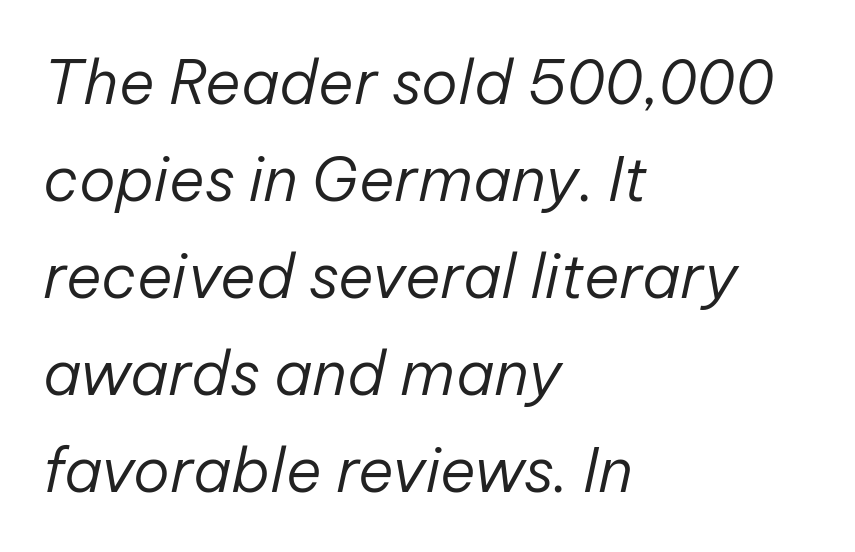
{"italic": "yes", "lean": "right", "slant_degrees": 12, "bold": "no", "weight": "regular", "width": "normal", "stroke_contrast": "low", "x_height": "medium", "monospaced": "no", "underline": "no", "align": "left", "line_spacing": "normal", "line_spacing_ratio": 1.59, "letter_spacing": "normal", "letter_spacing_em": 0.0, "glyph_px": 61}
